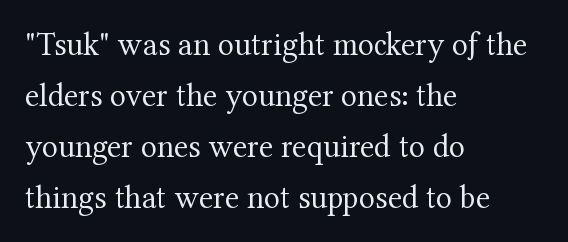
{"serif": "yes", "italic": "no", "bold": "no", "weight": "regular", "width": "normal", "stroke_contrast": "medium", "x_height": "medium", "monospaced": "no", "underline": "no", "align": "left", "line_spacing": "normal", "line_spacing_ratio": 1.55, "letter_spacing": "normal", "letter_spacing_em": 0.0, "glyph_px": 33}
